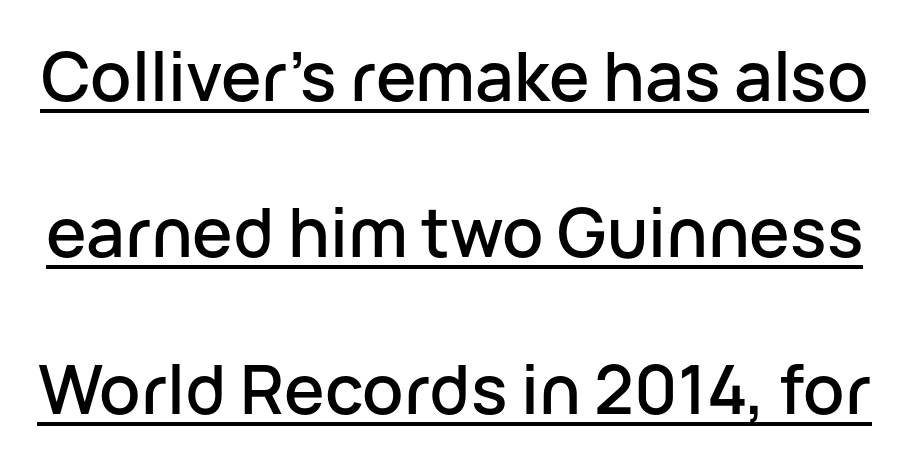
Short note: letters normally spaced. The type family on display is of the sans-serif kind. A typesetter would mark this as roman, not italic. The string is rendered with underlining switched on.
